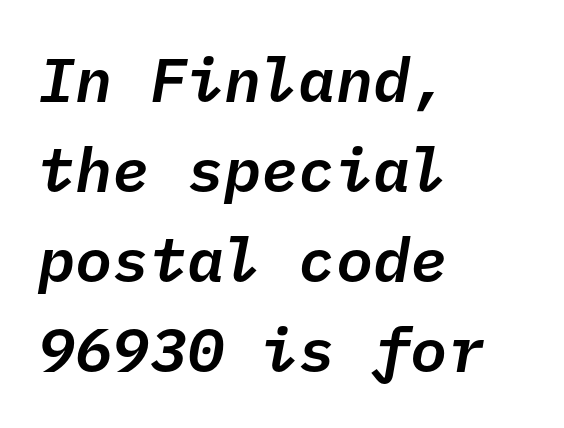
Q: Is the text italic (slanted)? A: Yes, it leans right by about 10 degrees.
Q: Is the text underlined? A: No.
Q: How is the paragraph aligned? A: Left-aligned.
Q: Is the spacing between letters normal or unusually wide? A: Normal.
Q: Is the spacing between lines tight, normal or loose? A: Normal.
Q: Width (condensed, normal, or wide)? A: Normal.
Q: Stroke contrast? A: Low.
Q: x-height? A: Medium.
Q: Monospaced? A: Yes.
